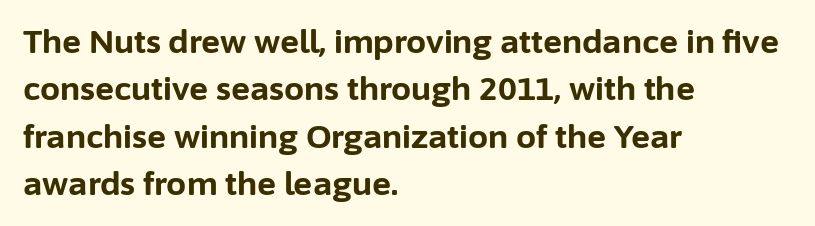
The passage shown is emphatically bold. Spacing between characters is what you'd get straight out of the box. Honestly, the row spacing looks completely unremarkable. No italicization has been applied; the sample stays upright.
